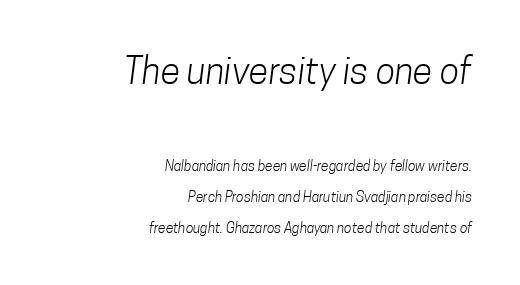
Q: Is the text bold? A: No.
Q: Is the typeface a serif or a sans-serif typeface? A: Sans-serif.
Q: Is the text underlined? A: No.
Q: How is the paragraph aligned? A: Right-aligned.
Q: Is the spacing between letters normal or unusually wide? A: Normal.
Q: Is the spacing between lines tight, normal or loose? A: Loose.
Q: Which block of text is set in a larger size, the first (top) or the second (bottom)? A: The first (top) one.
Q: Width (condensed, normal, or wide)? A: Condensed.
Q: Stroke contrast? A: Low.
Q: x-height? A: Medium.
Q: Monospaced? A: No.
